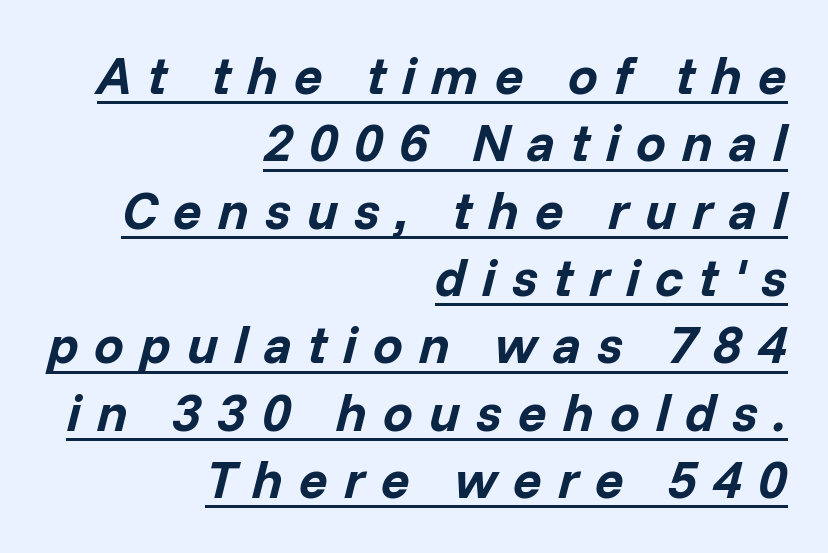
{"italic": "yes", "lean": "right", "slant_degrees": 14, "bold": "yes", "weight": "bold", "width": "normal", "stroke_contrast": "low", "x_height": "medium", "monospaced": "no", "underline": "yes", "align": "right", "line_spacing": "normal", "line_spacing_ratio": 1.27, "letter_spacing": "wide", "letter_spacing_em": 0.3, "glyph_px": 53}
